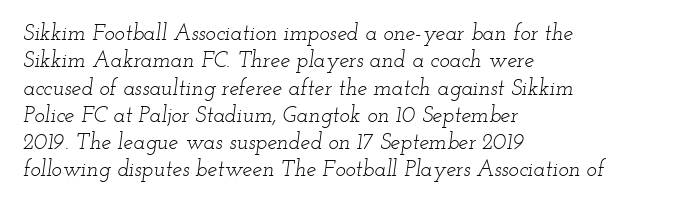
Q: Is the text bold? A: No.
Q: Is the text italic (slanted)? A: Yes, it leans right by about 12 degrees.
Q: Is the text underlined? A: No.
Q: How is the paragraph aligned? A: Left-aligned.
Q: Is the spacing between letters normal or unusually wide? A: Normal.
